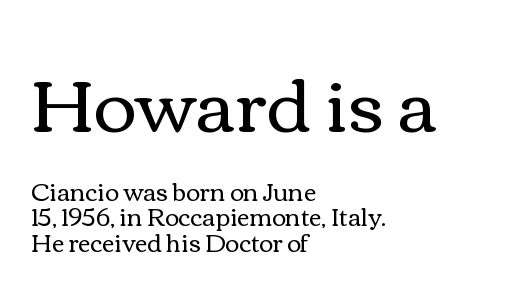
{"italic": "no", "bold": "no", "weight": "regular", "width": "wide", "x_height": "medium", "monospaced": "no", "underline": "no", "align": "left", "line_spacing": "tight", "line_spacing_ratio": 1.06, "letter_spacing": "normal", "letter_spacing_em": 0.0, "larger_block": "first", "size_ratio": 3.04, "glyph_px": 73}
